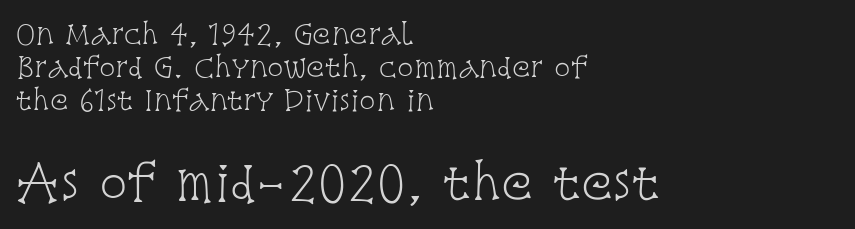
The second block has been scaled up relative to the first. Lines of text with bare space underneath. The typeface chosen for these lines features serifs. Notice how the stems are strictly vertical — no italics here. Weight: not bold — regular or lighter.
